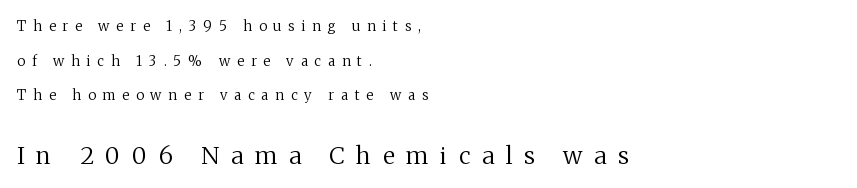
Q: Is the text bold? A: No.
Q: Is the text italic (slanted)? A: No, it is upright.
Q: Is the text underlined? A: No.
Q: How is the paragraph aligned? A: Left-aligned.
Q: Is the spacing between letters normal or unusually wide? A: Unusually wide.
Q: Is the spacing between lines tight, normal or loose? A: Loose.
Q: Which block of text is set in a larger size, the first (top) or the second (bottom)? A: The second (bottom) one.
